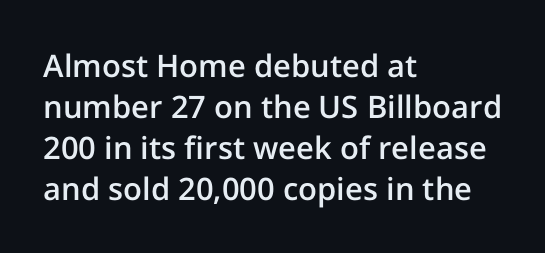
The image shows 31 px semibold sans-serif type, upright; set left-aligned, normal line spacing (1.32x), normal letter spacing, not underlined; low stroke contrast and a medium x-height.
